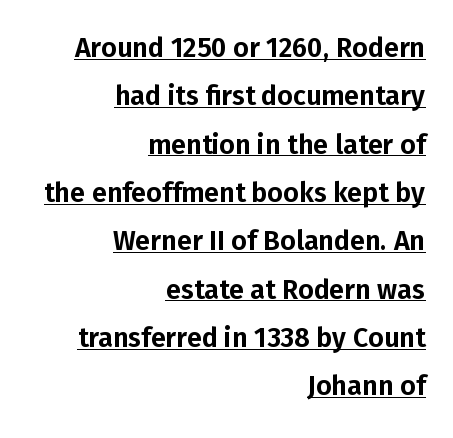
Default kerning and tracking; the words read as compact shapes. Caption: lettering with a line underneath. One-word summary of the alignment: right. Every stem runs plumb, perpendicular to the baseline.
